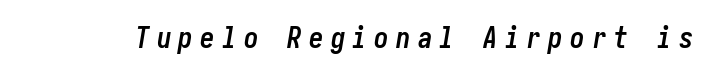
Q: Is the text bold? A: Yes.
Q: Is the text italic (slanted)? A: Yes, it leans right by about 10 degrees.
Q: Is the text underlined? A: No.
Q: Is the spacing between letters normal or unusually wide? A: Unusually wide.
Q: Width (condensed, normal, or wide)? A: Condensed.
Q: Stroke contrast? A: Low.
Q: x-height? A: Medium.
